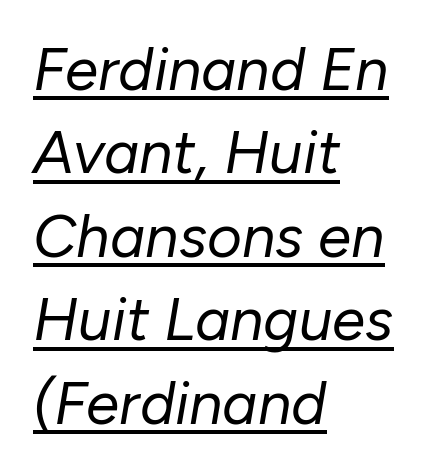
Q: Is the text bold? A: No.
Q: Is the text italic (slanted)? A: Yes, it leans right by about 10 degrees.
Q: Is the text underlined? A: Yes.
Q: How is the paragraph aligned? A: Left-aligned.
Q: Is the spacing between letters normal or unusually wide? A: Normal.
Q: Is the spacing between lines tight, normal or loose? A: Normal.
Q: Width (condensed, normal, or wide)? A: Normal.
Q: Stroke contrast? A: Low.
Q: x-height? A: Medium.
Q: Monospaced? A: No.
